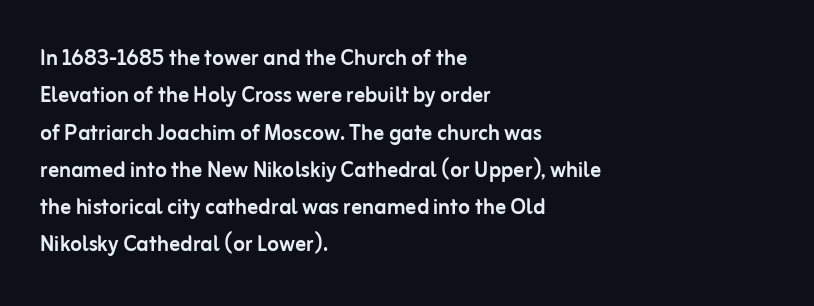
{"italic": "no", "underline": "no", "align": "left", "line_spacing": "normal", "line_spacing_ratio": 1.38, "letter_spacing": "normal", "letter_spacing_em": 0.0, "glyph_px": 27}
